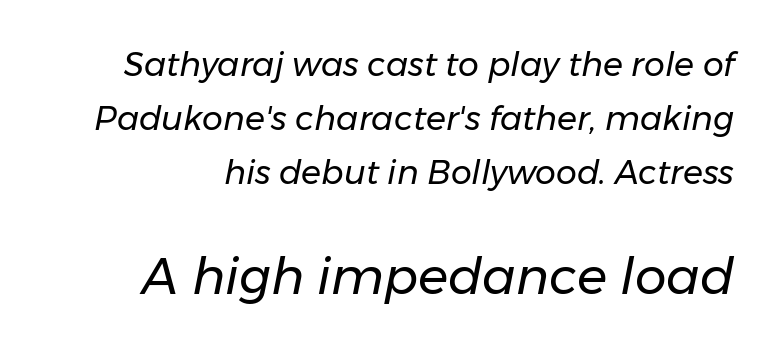
Q: Is the text bold? A: No.
Q: Is the text italic (slanted)? A: Yes, it leans right by about 11 degrees.
Q: Is the text underlined? A: No.
Q: Is the spacing between letters normal or unusually wide? A: Normal.
Q: Is the spacing between lines tight, normal or loose? A: Normal.
Q: Which block of text is set in a larger size, the first (top) or the second (bottom)? A: The second (bottom) one.
Q: Width (condensed, normal, or wide)? A: Normal.
Q: Stroke contrast? A: Low.
Q: x-height? A: Medium.
Q: Monospaced? A: No.
